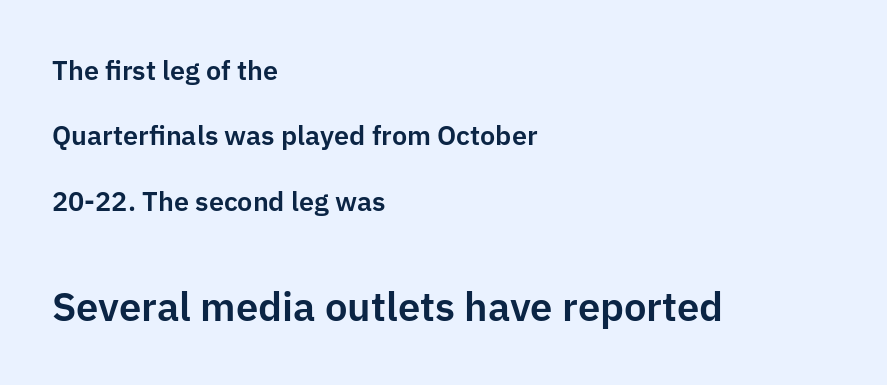
Q: Is the text italic (slanted)? A: No, it is upright.
Q: Is the typeface a serif or a sans-serif typeface? A: Sans-serif.
Q: Is the text underlined? A: No.
Q: How is the paragraph aligned? A: Left-aligned.
Q: Is the spacing between letters normal or unusually wide? A: Normal.
Q: Is the spacing between lines tight, normal or loose? A: Loose.
Q: Which block of text is set in a larger size, the first (top) or the second (bottom)? A: The second (bottom) one.
Q: Width (condensed, normal, or wide)? A: Normal.
Q: Stroke contrast? A: Low.
Q: x-height? A: Medium.
Q: Monospaced? A: No.
